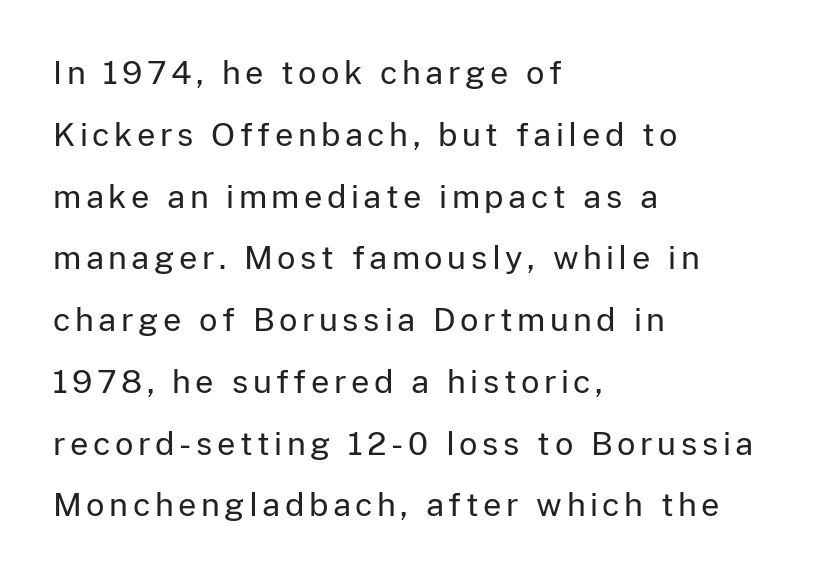
Q: Is the text bold? A: No.
Q: Is the text italic (slanted)? A: No, it is upright.
Q: Is the typeface a serif or a sans-serif typeface? A: Sans-serif.
Q: Is the text underlined? A: No.
Q: How is the paragraph aligned? A: Left-aligned.
Q: Is the spacing between lines tight, normal or loose? A: Loose.
Q: Width (condensed, normal, or wide)? A: Normal.
Q: Stroke contrast? A: Low.
Q: x-height? A: Medium.
Q: Monospaced? A: No.
